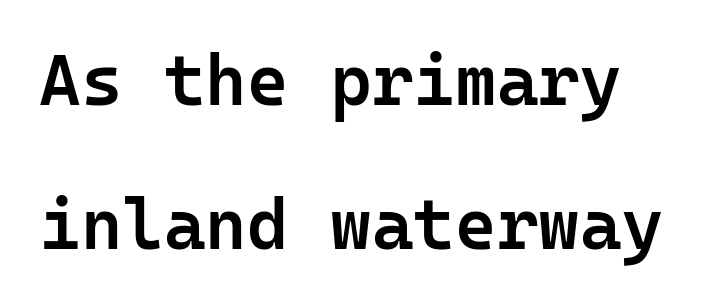
How heavy is the stroke? Medium-heavy — a semibold, shy of bold. Vertical strokes here are truly vertical. The letterforms sit shoulder to shoulder at normal distance. Teacher's note: observe the even left margin — that is flush-left alignment. Fixed-width glyphs throughout — classic coding-font behaviour. Does the type have serifs? No, each stem ends abruptly.
